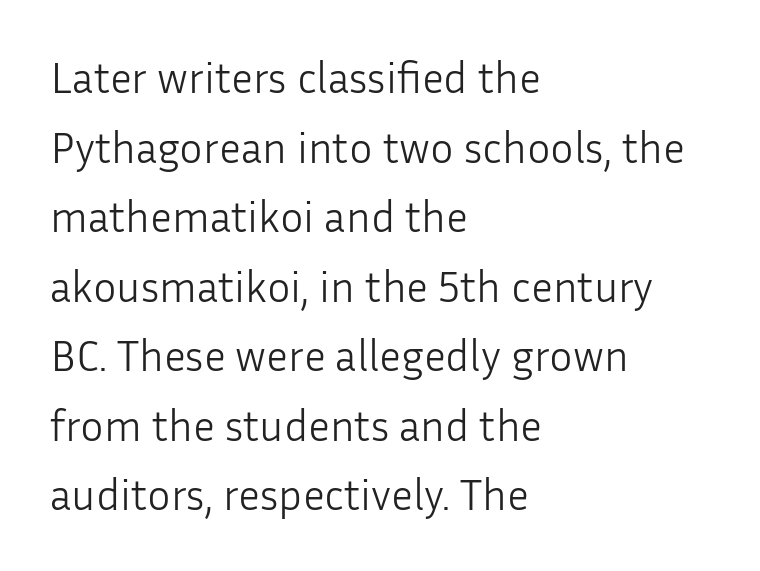
The image shows 44 px light sans-serif type, upright; set left-aligned, normal line spacing (1.58x), normal letter spacing, not underlined; low stroke contrast and a medium x-height.
